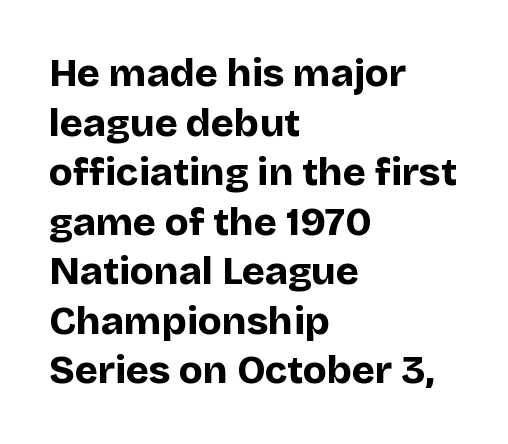
The image shows 39 px bold sans-serif type, upright; set left-aligned, normal line spacing (1.27x), normal letter spacing, not underlined; low stroke contrast and a large x-height.
